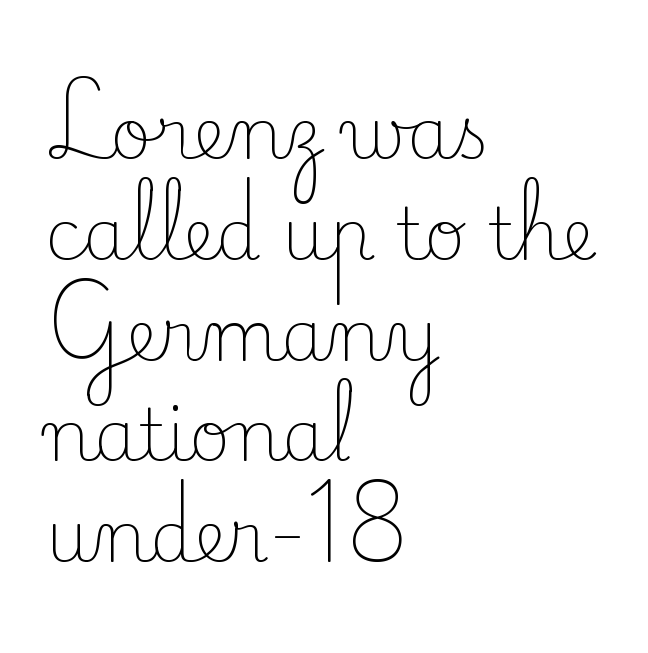
The image shows 71 px light serif type, upright; set left-aligned, normal line spacing (1.42x), normal letter spacing, not underlined; low stroke contrast and a small x-height.
